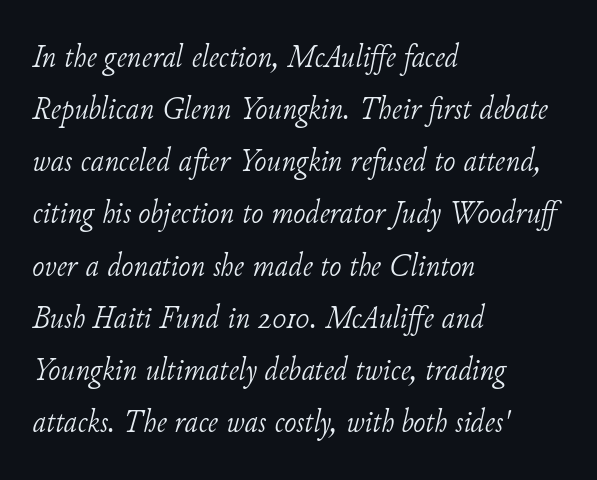
Q: Is the text bold? A: No.
Q: Is the text italic (slanted)? A: Yes, it leans right by about 11 degrees.
Q: Is the typeface a serif or a sans-serif typeface? A: Serif.
Q: Is the text underlined? A: No.
Q: How is the paragraph aligned? A: Left-aligned.
Q: Is the spacing between letters normal or unusually wide? A: Normal.
Q: Is the spacing between lines tight, normal or loose? A: Normal.
Q: Width (condensed, normal, or wide)? A: Normal.
Q: Stroke contrast? A: Low.
Q: x-height? A: Small.
Q: Monospaced? A: No.
